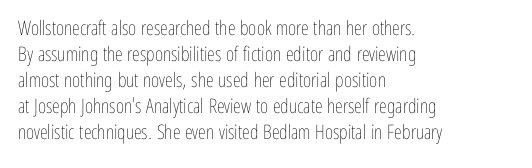
Where is the straight margin? On the left. This sample keeps an unexceptional amount of space between lines. The typesetting does not lean heavy: it is not bold. The gaps between neighbouring characters are ordinary and unremarkable. A clean baseline with only descenders dipping below it.
